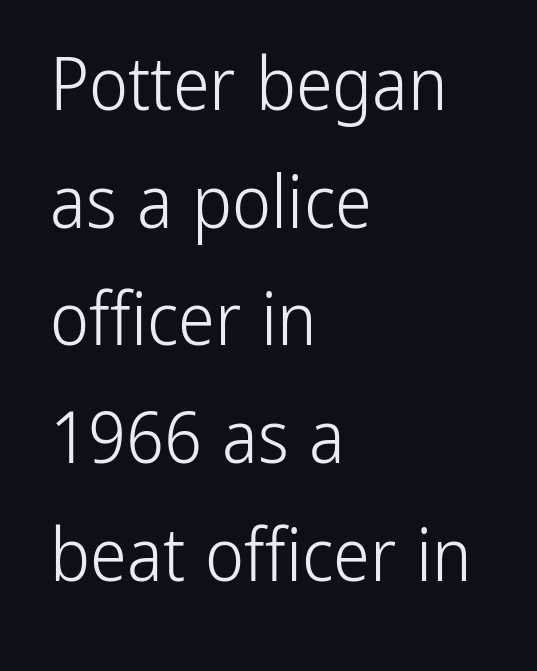
Q: Is the text bold? A: No.
Q: Is the text italic (slanted)? A: No, it is upright.
Q: Is the typeface a serif or a sans-serif typeface? A: Sans-serif.
Q: Is the text underlined? A: No.
Q: How is the paragraph aligned? A: Left-aligned.
Q: Is the spacing between letters normal or unusually wide? A: Normal.
Q: Is the spacing between lines tight, normal or loose? A: Normal.
Q: Width (condensed, normal, or wide)? A: Condensed.
Q: Stroke contrast? A: Low.
Q: x-height? A: Medium.
Q: Monospaced? A: No.
